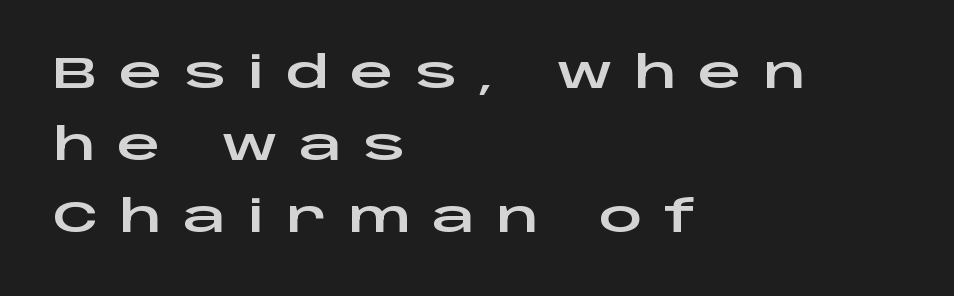
Q: Is the text italic (slanted)? A: No, it is upright.
Q: Is the typeface a serif or a sans-serif typeface? A: Sans-serif.
Q: Is the text underlined? A: No.
Q: How is the paragraph aligned? A: Left-aligned.
Q: Is the spacing between letters normal or unusually wide? A: Unusually wide.
Q: Is the spacing between lines tight, normal or loose? A: Normal.
Q: Width (condensed, normal, or wide)? A: Wide.
Q: Stroke contrast? A: Low.
Q: x-height? A: Large.
Q: Monospaced? A: No.
